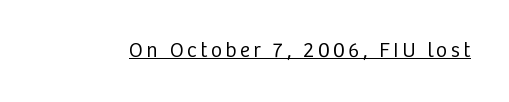
No extra ink here — the face is not bold. The rendered words wear a rule along their underside. Quick note: not italic, upright.
